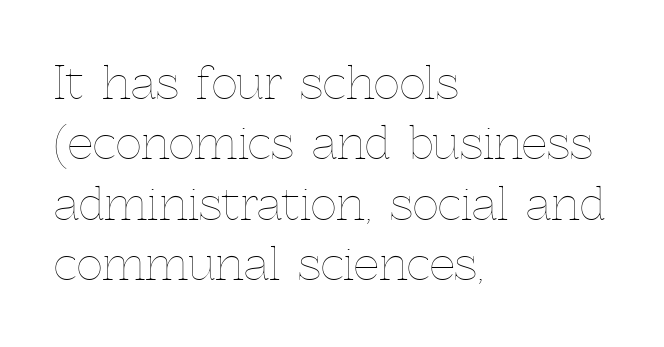
Q: Is the text bold? A: No.
Q: Is the text italic (slanted)? A: No, it is upright.
Q: Is the text underlined? A: No.
Q: How is the paragraph aligned? A: Left-aligned.
Q: Is the spacing between letters normal or unusually wide? A: Normal.
Q: Is the spacing between lines tight, normal or loose? A: Normal.
Q: Width (condensed, normal, or wide)? A: Normal.
Q: x-height? A: Medium.
Q: Monospaced? A: No.
